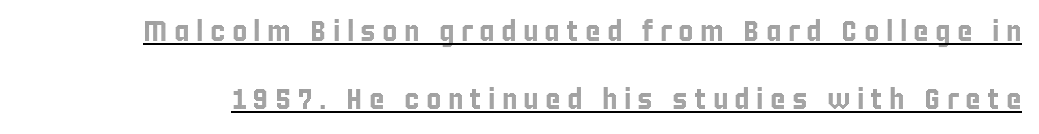
{"italic": "no", "width": "condensed", "x_height": "large", "monospaced": "no", "underline": "yes", "line_spacing": "loose", "line_spacing_ratio": 2.33, "letter_spacing": "wide", "letter_spacing_em": 0.22, "glyph_px": 29}
